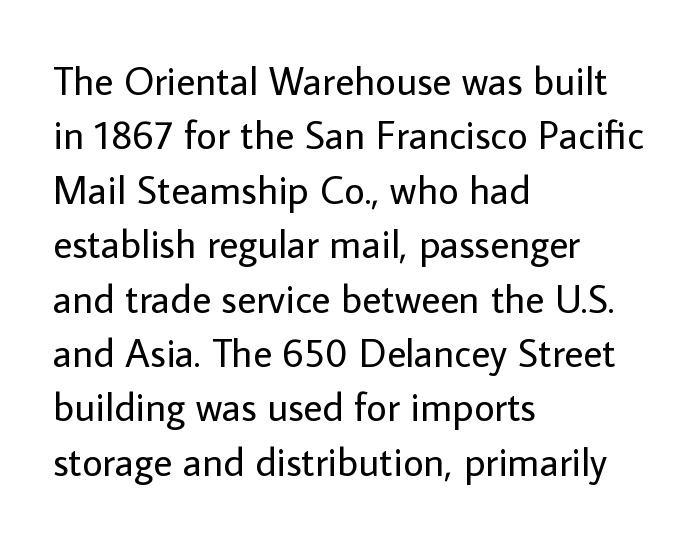
Q: Is the text bold? A: No.
Q: Is the text italic (slanted)? A: No, it is upright.
Q: Is the typeface a serif or a sans-serif typeface? A: Sans-serif.
Q: Is the text underlined? A: No.
Q: How is the paragraph aligned? A: Left-aligned.
Q: Is the spacing between letters normal or unusually wide? A: Normal.
Q: Is the spacing between lines tight, normal or loose? A: Normal.
Q: Width (condensed, normal, or wide)? A: Normal.
Q: Stroke contrast? A: Low.
Q: x-height? A: Medium.
Q: Monospaced? A: No.
